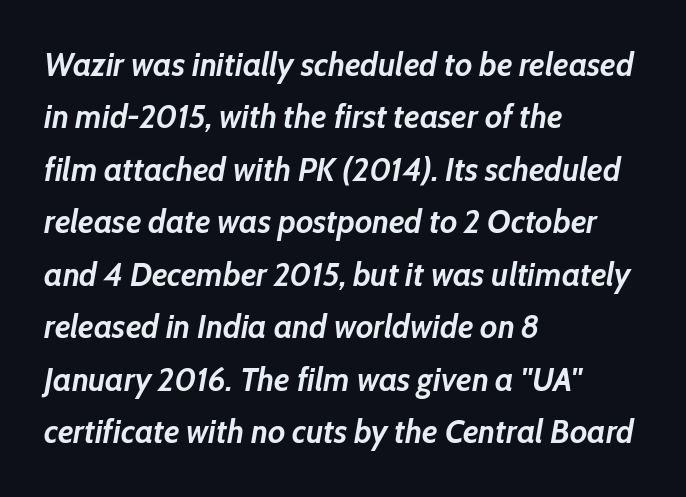
Q: Is the text bold? A: Yes.
Q: Is the text italic (slanted)? A: Yes, it leans right by about 10 degrees.
Q: Is the text underlined? A: No.
Q: How is the paragraph aligned? A: Left-aligned.
Q: Is the spacing between letters normal or unusually wide? A: Normal.
Q: Is the spacing between lines tight, normal or loose? A: Normal.
Q: Width (condensed, normal, or wide)? A: Normal.
Q: Stroke contrast? A: Low.
Q: x-height? A: Medium.
Q: Monospaced? A: No.
